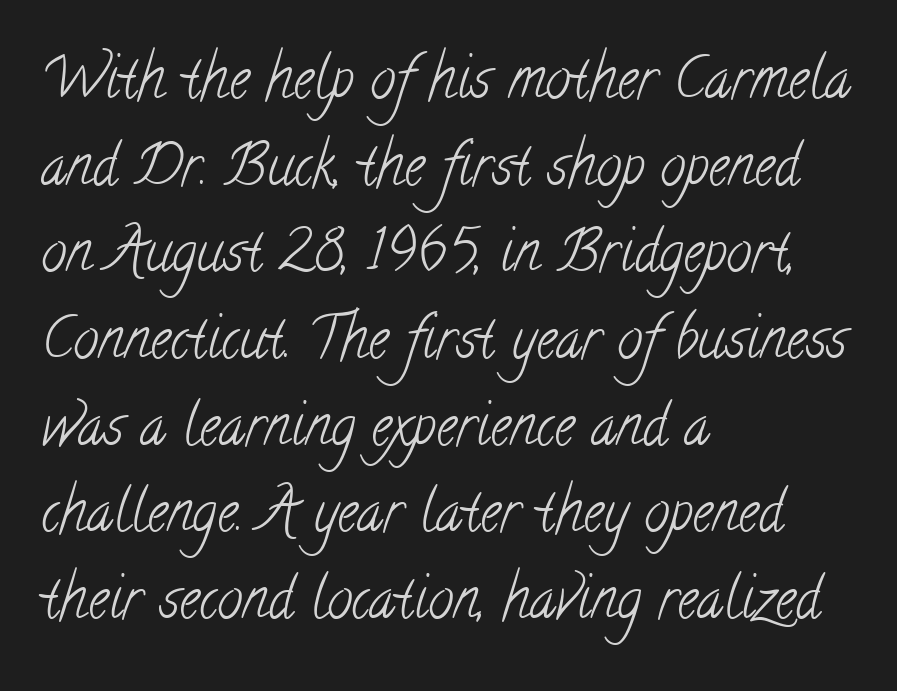
{"serif": "yes", "bold": "no", "weight": "light", "width": "condensed", "stroke_contrast": "low", "x_height": "small", "monospaced": "no", "underline": "no", "align": "left", "line_spacing": "normal", "line_spacing_ratio": 1.52, "letter_spacing": "normal", "letter_spacing_em": 0.0, "glyph_px": 57}
